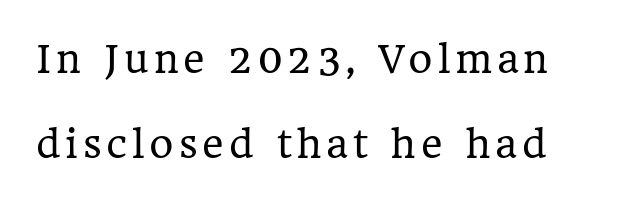
The image shows 37 px regular-weight serif type, upright; set loose line spacing (2.29x), not underlined; low stroke contrast and a medium x-height.
